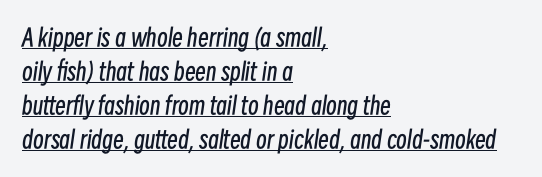
{"italic": "yes", "lean": "right", "slant_degrees": 8, "bold": "no", "underline": "yes", "align": "left", "line_spacing": "normal", "line_spacing_ratio": 1.42, "letter_spacing": "normal", "letter_spacing_em": 0.0, "glyph_px": 24}
